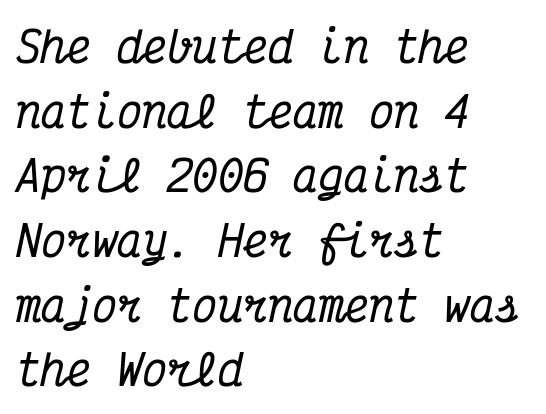
Default kerning and tracking; the words read as compact shapes. The rag falls on the right side of this text block. I'd call this a serif setting — the letters wear small feet. Normally led — the rows are evenly, conventionally spaced. Rule under the text: the space is simply empty. Style check: oblique.
